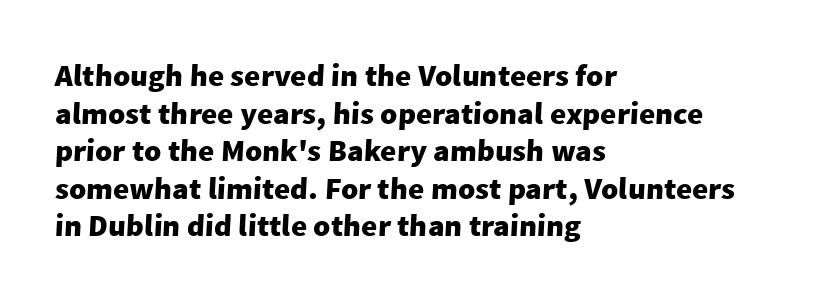
Q: Is the text bold? A: Yes.
Q: Is the typeface a serif or a sans-serif typeface? A: Sans-serif.
Q: Is the text underlined? A: No.
Q: How is the paragraph aligned? A: Left-aligned.
Q: Is the spacing between letters normal or unusually wide? A: Normal.
Q: Width (condensed, normal, or wide)? A: Normal.
Q: Stroke contrast? A: Low.
Q: x-height? A: Medium.
Q: Monospaced? A: No.
